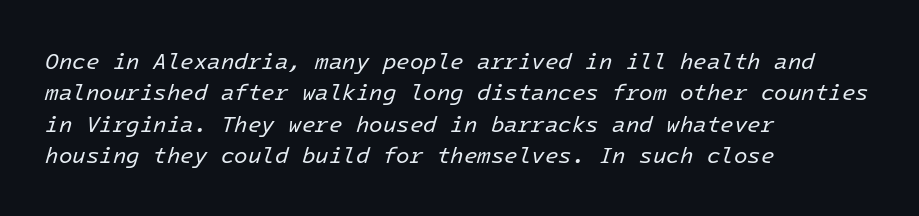
The image shows 22 px text type, italic (leaning right); set left-aligned, normal line spacing (1.43x), normal letter spacing, not underlined.
